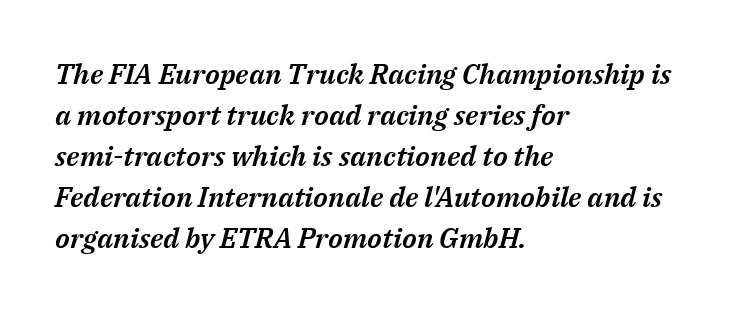
Q: Is the text italic (slanted)? A: Yes, it leans right by about 14 degrees.
Q: Is the text underlined? A: No.
Q: How is the paragraph aligned? A: Left-aligned.
Q: Is the spacing between letters normal or unusually wide? A: Normal.
Q: Is the spacing between lines tight, normal or loose? A: Normal.
Q: Width (condensed, normal, or wide)? A: Normal.
Q: Stroke contrast? A: Medium.
Q: x-height? A: Medium.
Q: Monospaced? A: No.
